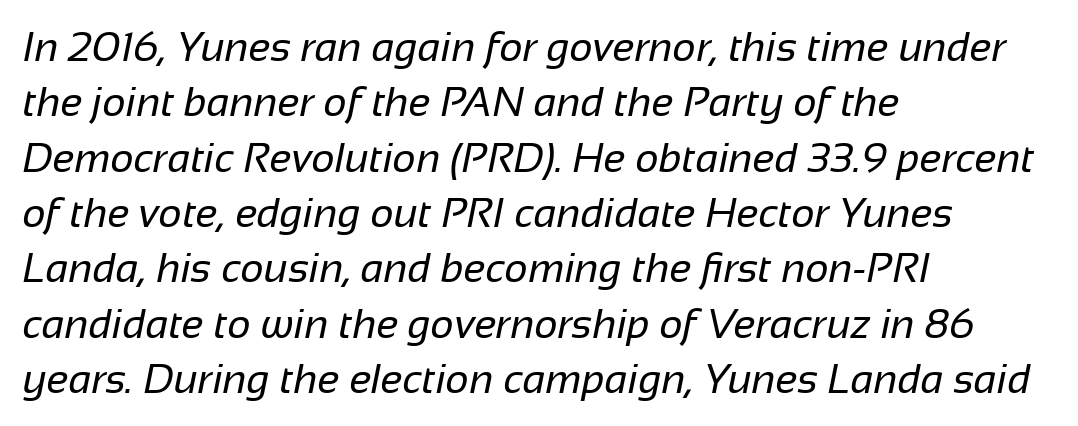
The image shows 41 px regular-weight sans-serif type; set left-aligned, normal line spacing (1.35x), normal letter spacing, not underlined; low stroke contrast and a medium x-height.
